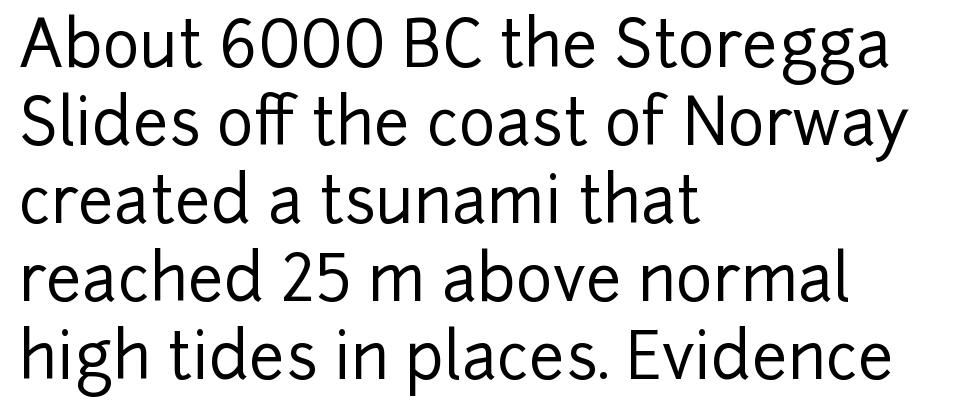
The image shows 63 px sans-serif type, upright; set left-aligned, line spacing 1.24x, normal letter spacing, not underlined; low stroke contrast and a medium x-height.
